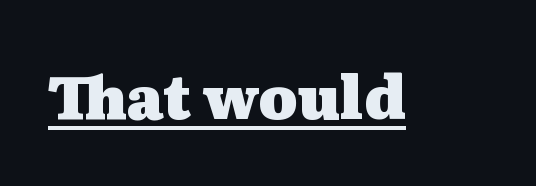
Like a heading marked for emphasis, these lines bear an underscore. Nothing unusual about the tracking: characters are spaced as the font intends. Strong, thick strokes mark this as bold type. Think of a printed novel: that variable character pitch is what you see here.
